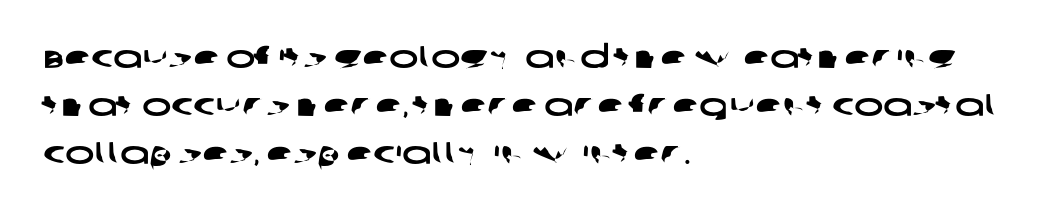
Q: Is the typeface a serif or a sans-serif typeface? A: Sans-serif.
Q: Is the text underlined? A: No.
Q: How is the paragraph aligned? A: Left-aligned.
Q: Is the spacing between letters normal or unusually wide? A: Normal.
Q: Is the spacing between lines tight, normal or loose? A: Normal.
Q: Width (condensed, normal, or wide)? A: Wide.
Q: Stroke contrast? A: Low.
Q: x-height? A: Large.
Q: Monospaced? A: No.
